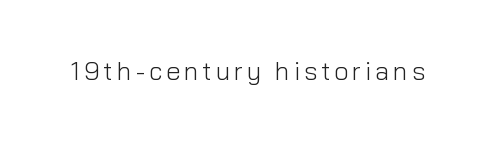
On a weight scale, this lands at 450 or below. The gap between lines stays unmarked. Notice how the stems are strictly vertical — no italics here.
